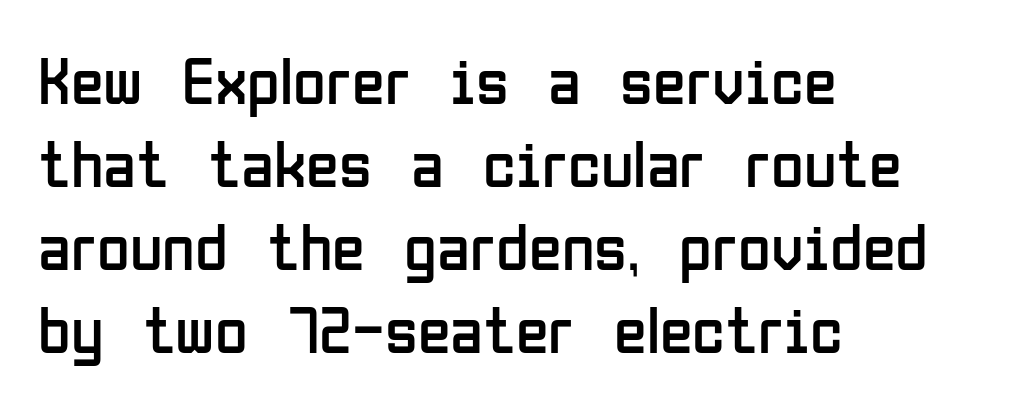
Q: Is the text bold? A: No.
Q: Is the text italic (slanted)? A: No, it is upright.
Q: Is the typeface a serif or a sans-serif typeface? A: Sans-serif.
Q: Is the text underlined? A: No.
Q: How is the paragraph aligned? A: Left-aligned.
Q: Is the spacing between letters normal or unusually wide? A: Normal.
Q: Width (condensed, normal, or wide)? A: Condensed.
Q: Stroke contrast? A: Low.
Q: x-height? A: Medium.
Q: Monospaced? A: No.
